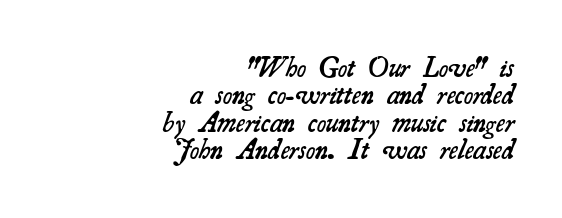
{"serif": "yes", "bold": "semi", "weight": "semibold", "width": "normal", "stroke_contrast": "medium", "x_height": "small", "monospaced": "no", "underline": "no", "align": "right", "line_spacing": "tight", "line_spacing_ratio": 0.98, "letter_spacing": "normal", "letter_spacing_em": 0.0, "glyph_px": 28}
